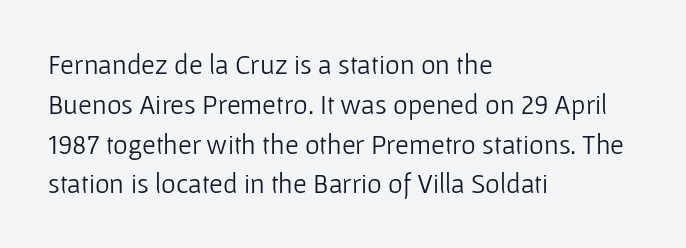
{"serif": "no", "italic": "no", "bold": "no", "weight": "light", "width": "normal", "stroke_contrast": "low", "x_height": "medium", "monospaced": "no", "underline": "no", "align": "left", "line_spacing": "normal", "line_spacing_ratio": 1.42, "letter_spacing": "normal", "letter_spacing_em": 0.0, "glyph_px": 28}
